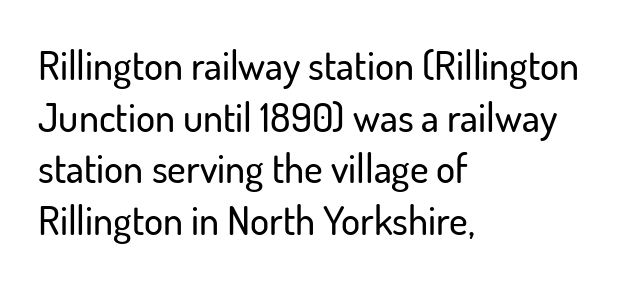
{"serif": "no", "italic": "no", "width": "normal", "stroke_contrast": "low", "x_height": "small", "monospaced": "no", "underline": "no", "align": "left", "line_spacing": "normal", "line_spacing_ratio": 1.29, "letter_spacing": "normal", "letter_spacing_em": 0.0, "glyph_px": 40}
